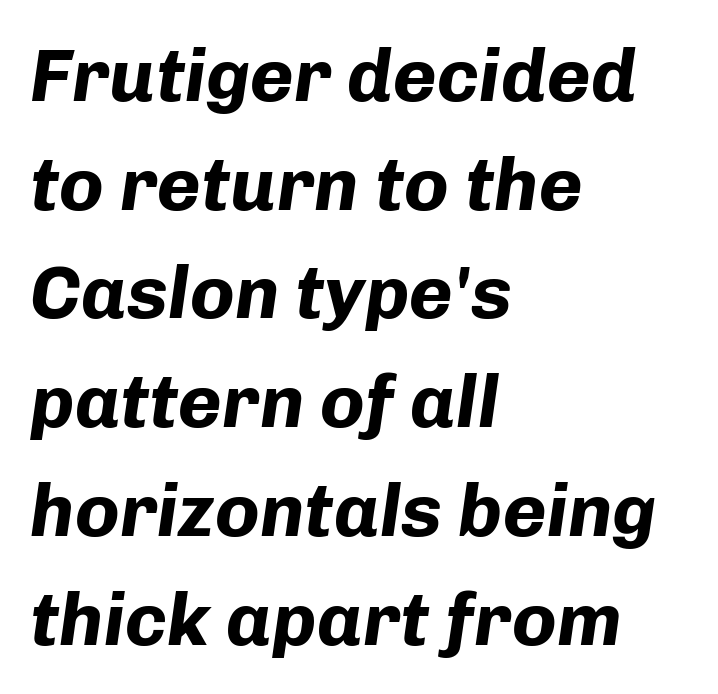
The image shows 75 px bold type, italic (leaning right); set left-aligned, normal line spacing (1.45x), normal letter spacing, not underlined; low stroke contrast and a medium x-height.
